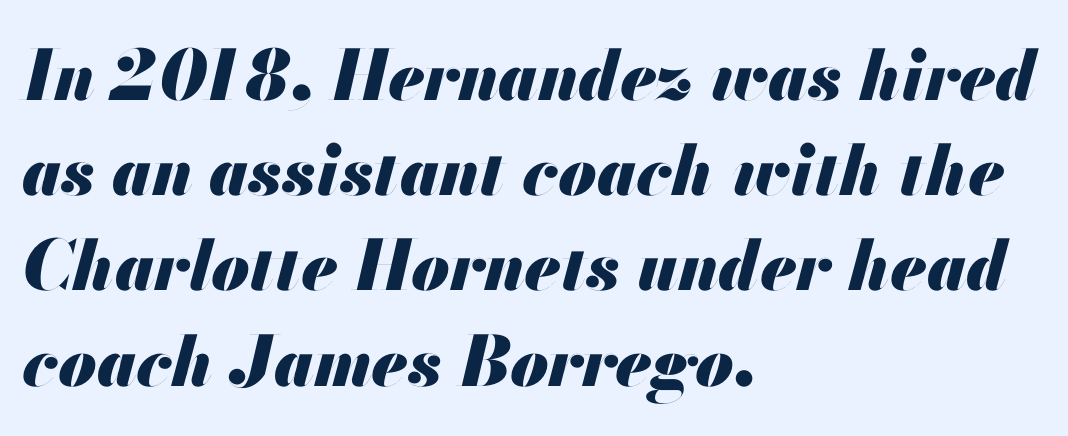
Decoration check: the copy has no underline. A typesetter would call this zero additional tracking. The rendering uses a bold face; every stroke is thick and dark. Varying glyph widths throughout — classic text-font behaviour.
